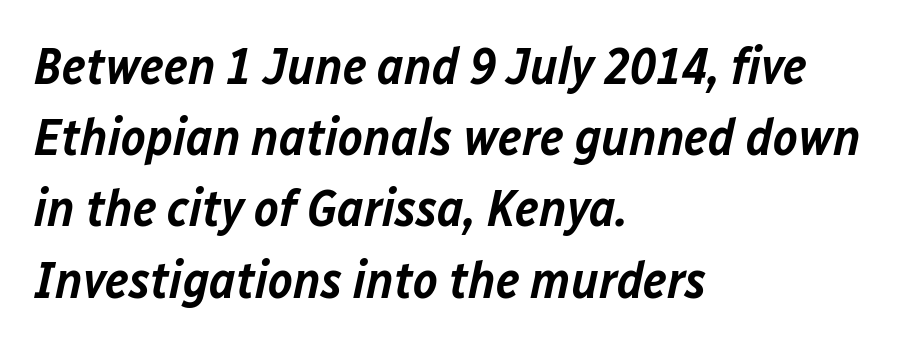
{"italic": "yes", "lean": "right", "slant_degrees": 12, "bold": "semi", "weight": "semibold", "width": "normal", "stroke_contrast": "low", "x_height": "medium", "monospaced": "no", "underline": "no", "align": "left", "line_spacing": "normal", "line_spacing_ratio": 1.37, "letter_spacing": "normal", "letter_spacing_em": 0.0, "glyph_px": 52}
